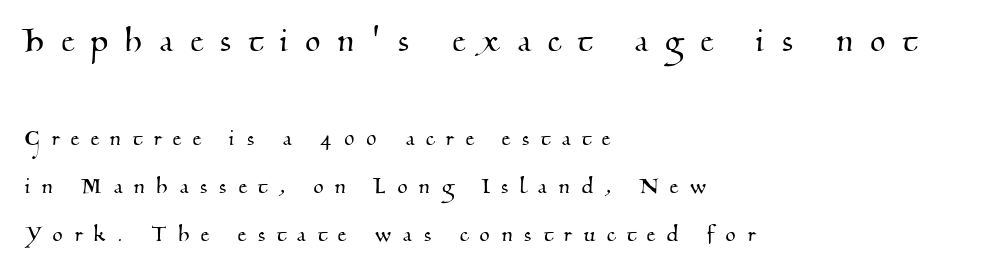
Q: Is the typeface a serif or a sans-serif typeface? A: Serif.
Q: Is the text underlined? A: No.
Q: How is the paragraph aligned? A: Left-aligned.
Q: Is the spacing between letters normal or unusually wide? A: Unusually wide.
Q: Which block of text is set in a larger size, the first (top) or the second (bottom)? A: The first (top) one.
Q: Width (condensed, normal, or wide)? A: Normal.
Q: Stroke contrast? A: Medium.
Q: x-height? A: Small.
Q: Monospaced? A: No.
